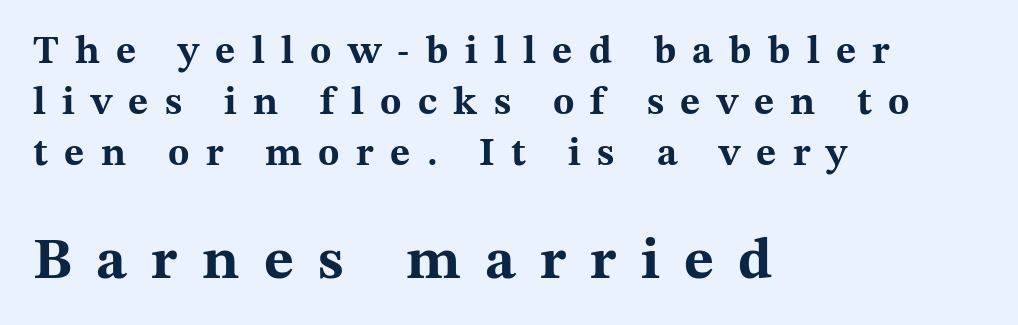
The image shows 58 px bold, wide serif type, upright; set left-aligned, normal line spacing (1.31x), unusually wide letter spacing (+0.42 em), not underlined; the second (bottom) block is 1.49x larger; medium stroke contrast and a medium x-height.
